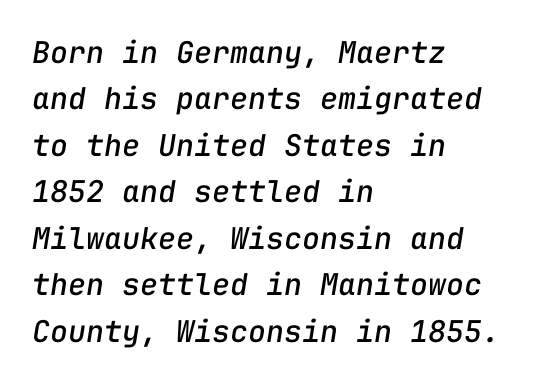
Students, note that the glyphs here touch the page at normal intervals. Is the block centered? No — it sits flush against the left margin. Bare-footed words on every line. The designer left line spacing at the default. Each letter, wide or thin by design, is forced into the same width here. Slanted lettering throughout.
